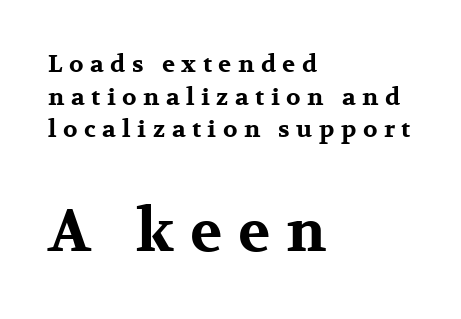
{"serif": "yes", "italic": "no", "bold": "yes", "weight": "bold", "width": "wide", "stroke_contrast": "medium", "x_height": "medium", "monospaced": "no", "underline": "no", "align": "left", "line_spacing": "normal", "line_spacing_ratio": 1.36, "letter_spacing": "wide", "letter_spacing_em": 0.27, "larger_block": "second", "size_ratio": 2.46, "glyph_px": 59}
